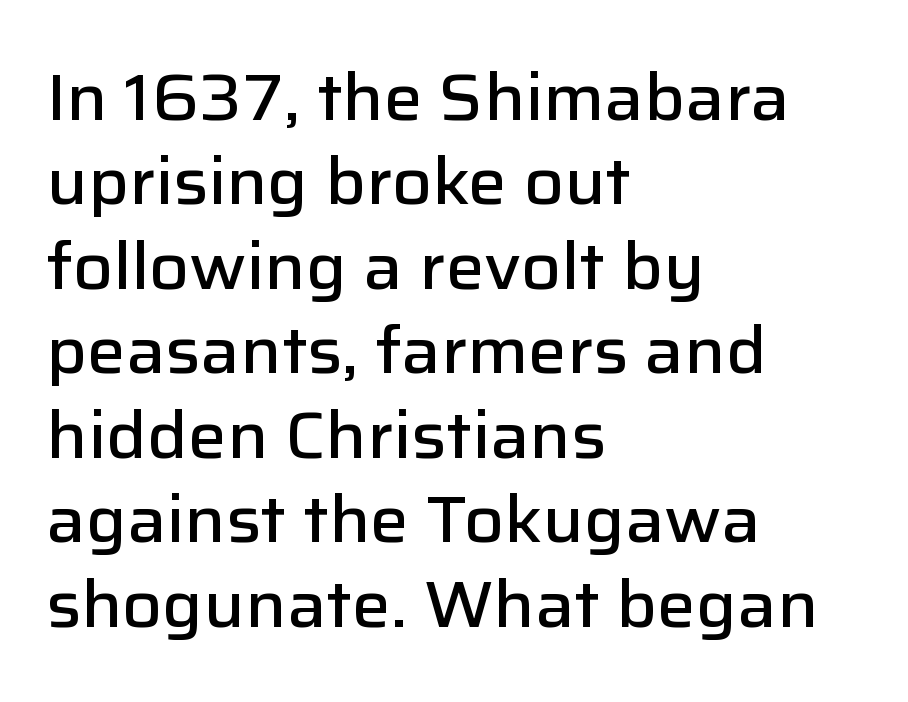
The image shows 65 px semibold sans-serif type, upright; set left-aligned, normal line spacing (1.3x), normal letter spacing, not underlined; low stroke contrast and a medium x-height.
